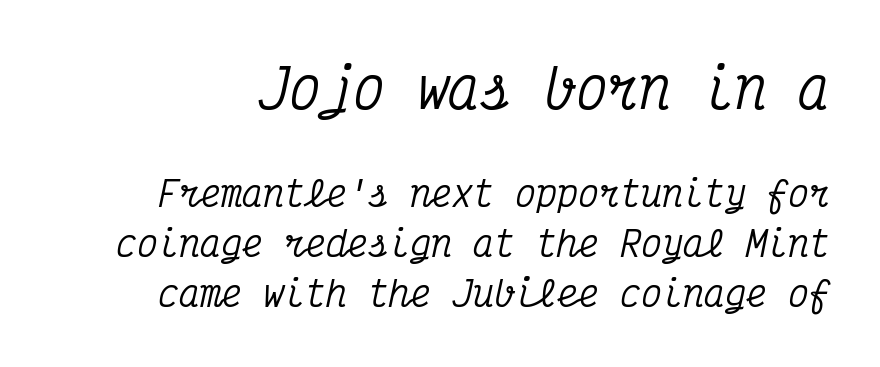
The image shows 53 px condensed serif type, italic (leaning right), monospaced; set normal line spacing (1.43x), normal letter spacing, not underlined; the first (top) block is 1.51x larger; medium stroke contrast and a medium x-height.
